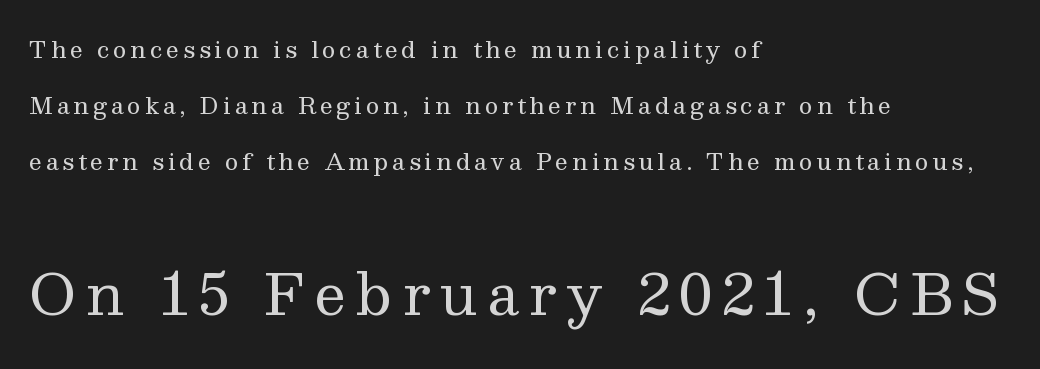
Characters remain perfectly vertical along every line. Top chunk: small. Bottom chunk: large. Each row of text sits above clean, open space. Do the characters align in a grid? No, the font is proportional. Stem width sits at or under what a default text font uses.
